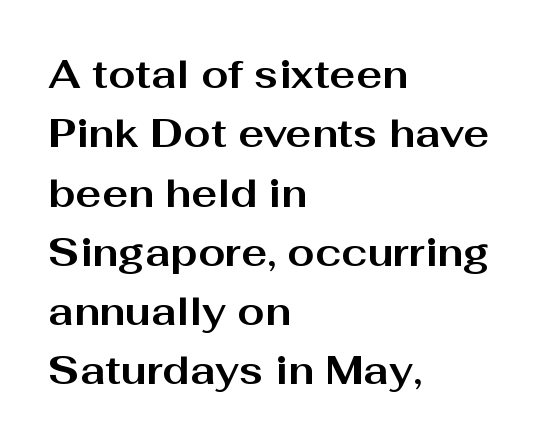
This sample has the flowing, uneven cadence of proportional lettering. Students, this is bold: see how much ink each stroke carries. Compared with typical body copy, the letter spacing here is the same. Check the space under the baseline: it is left empty. Is the block centered? No — it sits flush against the left margin. You can tell from the bare stems that sans-serif type was used.
